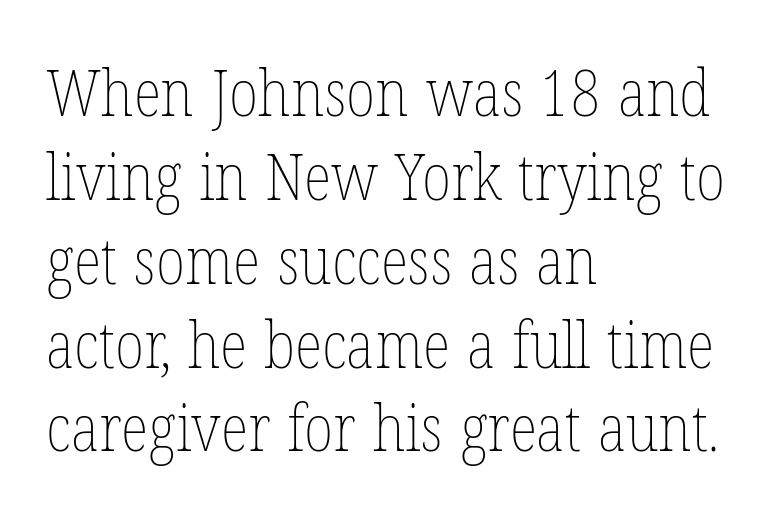
{"italic": "no", "bold": "no", "weight": "thin", "width": "condensed", "stroke_contrast": "low", "x_height": "medium", "monospaced": "no", "underline": "no", "align": "left", "line_spacing": "normal", "line_spacing_ratio": 1.29, "letter_spacing": "normal", "letter_spacing_em": 0.0, "glyph_px": 65}
